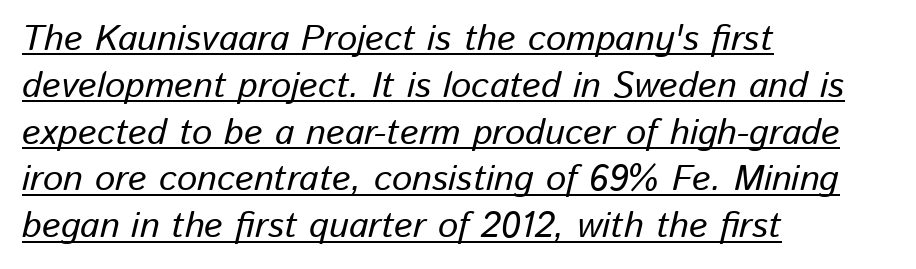
These lines are rendered in a variable-pitch font. No extra tracking has been applied to these lines. An italicized treatment has been applied to the whole sample. Like a heading marked for emphasis, these lines bear an underscore.
